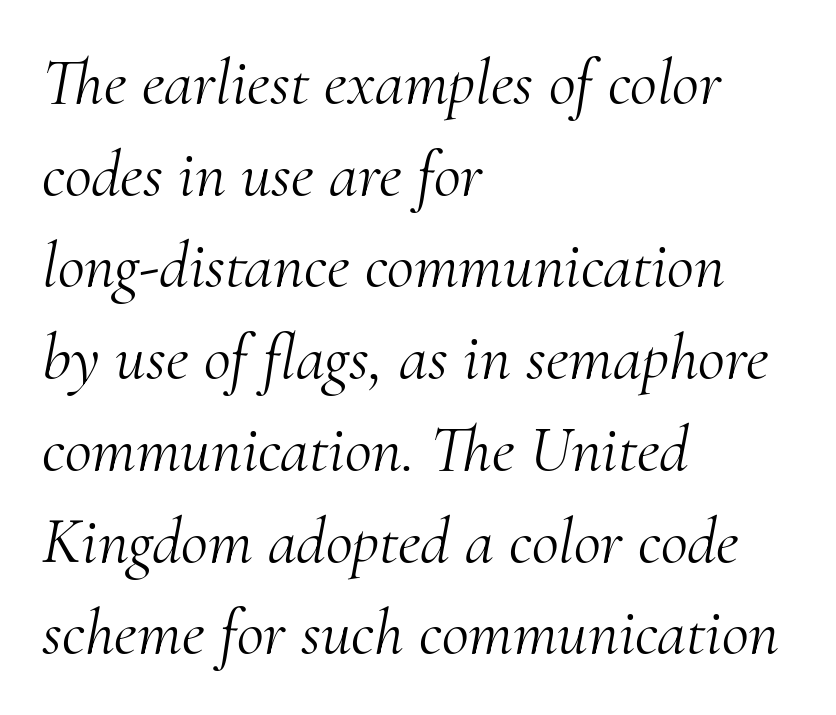
{"serif": "yes", "italic": "yes", "lean": "right", "slant_degrees": 10, "bold": "no", "weight": "light", "width": "normal", "stroke_contrast": "medium", "x_height": "small", "monospaced": "no", "underline": "no", "align": "left", "line_spacing": "normal", "line_spacing_ratio": 1.39, "letter_spacing": "normal", "letter_spacing_em": 0.0, "glyph_px": 66}
